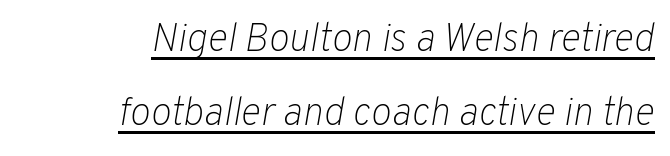
Vertical stems look standard width or narrower in stroke. Letter spacing: default. It's the slanting kind of type. One-word summary of the alignment: right.
